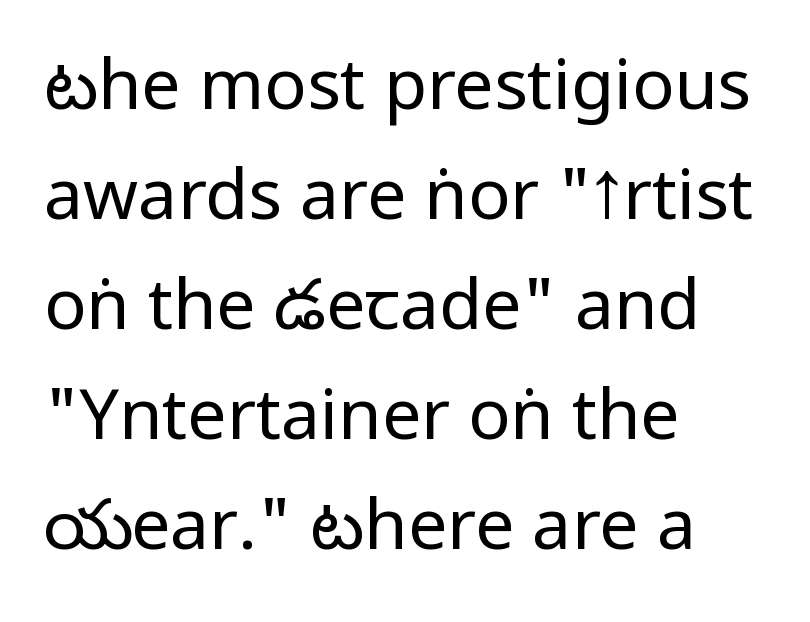
{"serif": "no", "italic": "no", "bold": "no", "weight": "regular", "width": "condensed", "stroke_contrast": "low", "x_height": "large", "monospaced": "no", "underline": "no", "align": "left", "line_spacing": "normal", "line_spacing_ratio": 1.57, "letter_spacing": "normal", "letter_spacing_em": 0.0, "glyph_px": 70}
